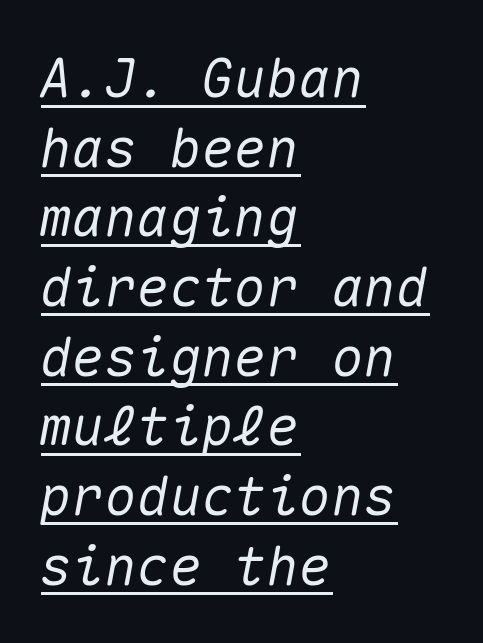
{"italic": "yes", "lean": "right", "slant_degrees": 10, "width": "normal", "stroke_contrast": "medium", "x_height": "medium", "monospaced": "yes", "underline": "yes", "align": "left", "line_spacing": "normal", "line_spacing_ratio": 1.29, "letter_spacing": "normal", "letter_spacing_em": 0.0, "glyph_px": 54}
